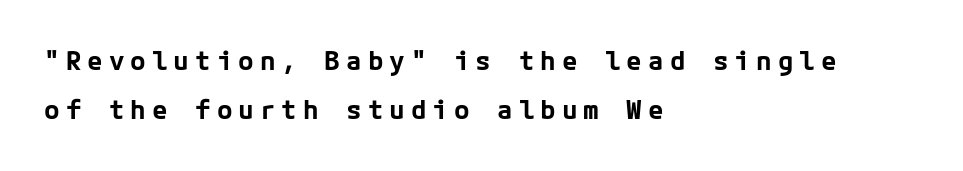
Q: Is the text bold? A: Yes.
Q: Is the text italic (slanted)? A: No, it is upright.
Q: Is the text underlined? A: No.
Q: How is the paragraph aligned? A: Left-aligned.
Q: Is the spacing between letters normal or unusually wide? A: Unusually wide.
Q: Is the spacing between lines tight, normal or loose? A: Loose.
